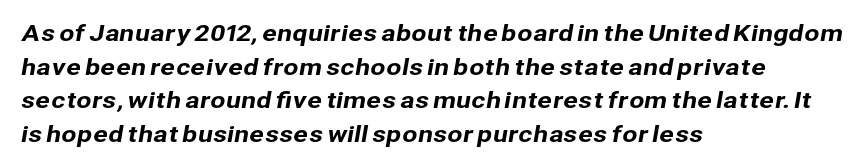
Q: Is the text underlined? A: No.
Q: How is the paragraph aligned? A: Left-aligned.
Q: Is the spacing between letters normal or unusually wide? A: Normal.
Q: Is the spacing between lines tight, normal or loose? A: Normal.
